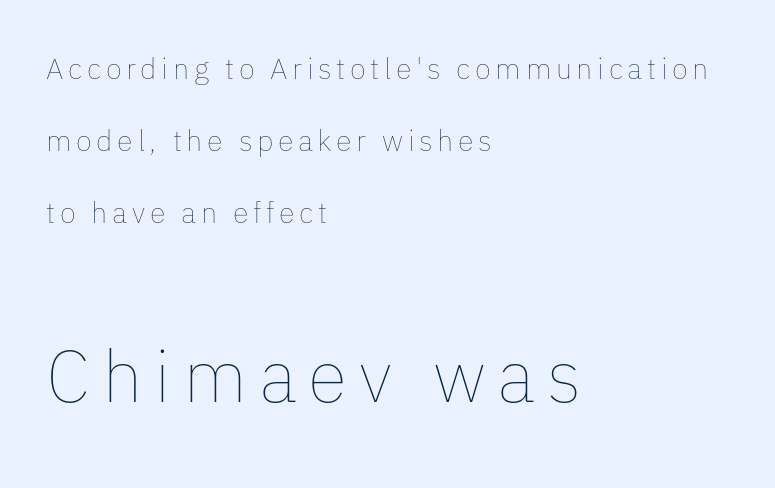
{"italic": "no", "bold": "no", "weight": "thin", "width": "normal", "stroke_contrast": "low", "x_height": "medium", "monospaced": "no", "underline": "no", "align": "left", "line_spacing": "loose", "line_spacing_ratio": 2.48, "larger_block": "second", "size_ratio": 2.52, "glyph_px": 73}
